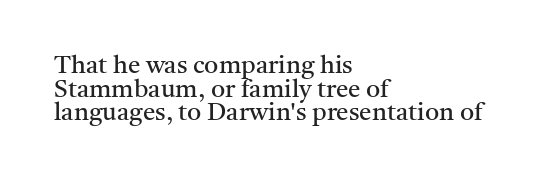
Q: Is the text bold? A: No.
Q: Is the text italic (slanted)? A: No, it is upright.
Q: Is the text underlined? A: No.
Q: How is the paragraph aligned? A: Left-aligned.
Q: Is the spacing between letters normal or unusually wide? A: Normal.
Q: Is the spacing between lines tight, normal or loose? A: Tight.
